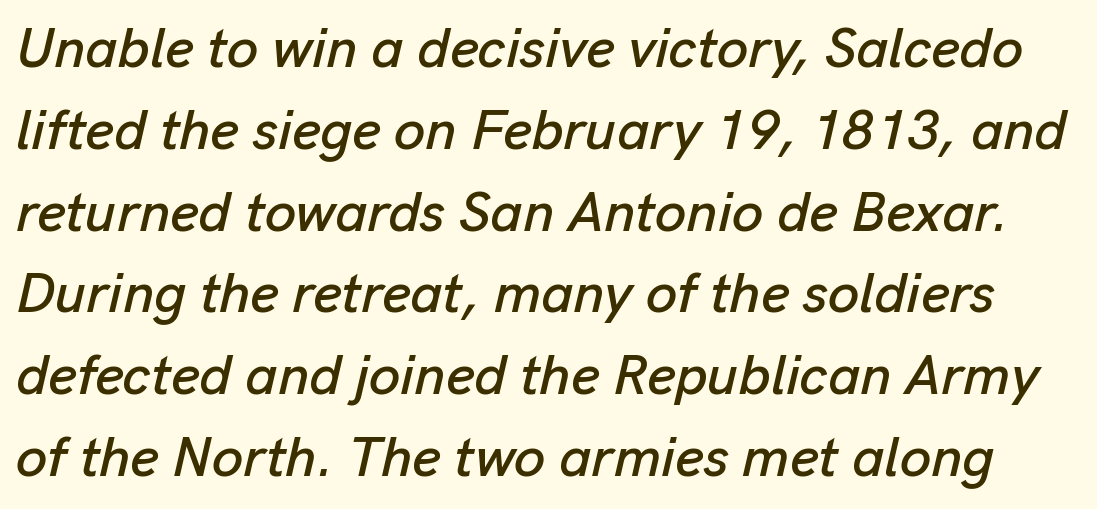
Is this a fixed-width face? No — the glyphs have proportional, varying widths. Characters are canted at an angle relative to the baseline's perpendicular. The glyphs are unaccompanied by any horizontal stroke below them. The passage shown stacks its lines at a standard gap. Spacing between characters is what you'd get straight out of the box.
